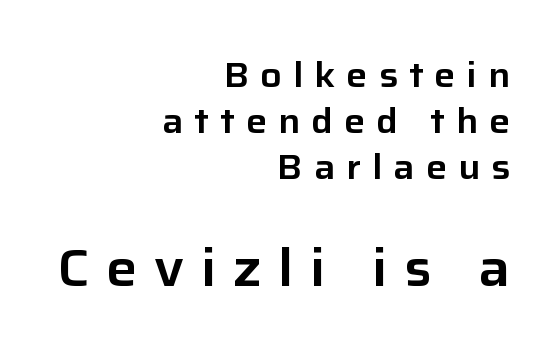
Bigger letters appear in the bottom chunk; the top chunk is reduced. What kind of face is this? One without serifs — a sans. Teacher's note: observe the even right margin — that is flush-right alignment. Unmarked baselines from the first word to the last. Do the characters align in a grid? No, the font is proportional.
